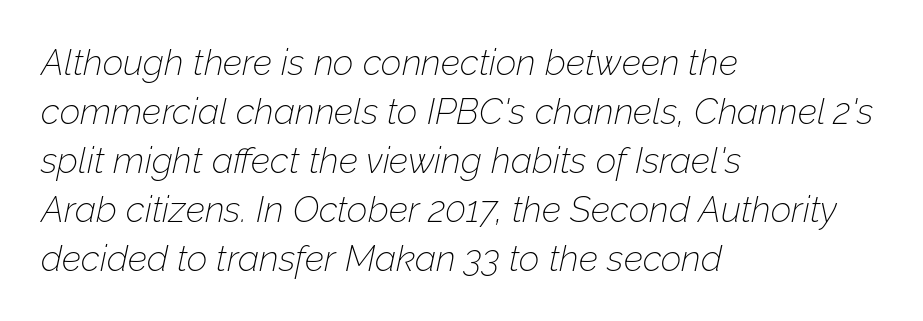
The rag falls on the right side of this text block. Stems and bowls with no extra thickness — not bold. The zone under the glyphs is completely vacant. Here the designer chose a conventional face with non-uniform glyph widths.
